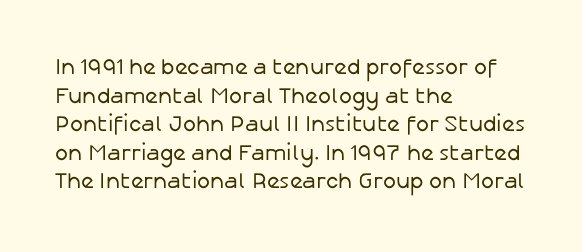
Check the space under the baseline: it is left empty. Characters follow at the spacing the type designer built in. These glyphs show unthickened strokes, regular width or finer. This is the regular roman posture of the typeface. A typesetter would call this leading conventional body-copy spacing. The compositor pushed each line to the left boundary.
